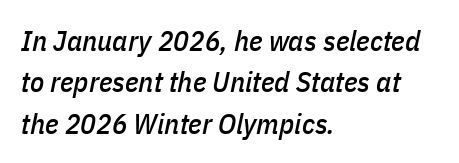
{"italic": "yes", "lean": "right", "slant_degrees": 11, "width": "condensed", "stroke_contrast": "low", "x_height": "medium", "monospaced": "no", "underline": "no", "align": "left", "line_spacing": "normal", "line_spacing_ratio": 1.43, "letter_spacing": "normal", "letter_spacing_em": 0.0, "glyph_px": 29}
